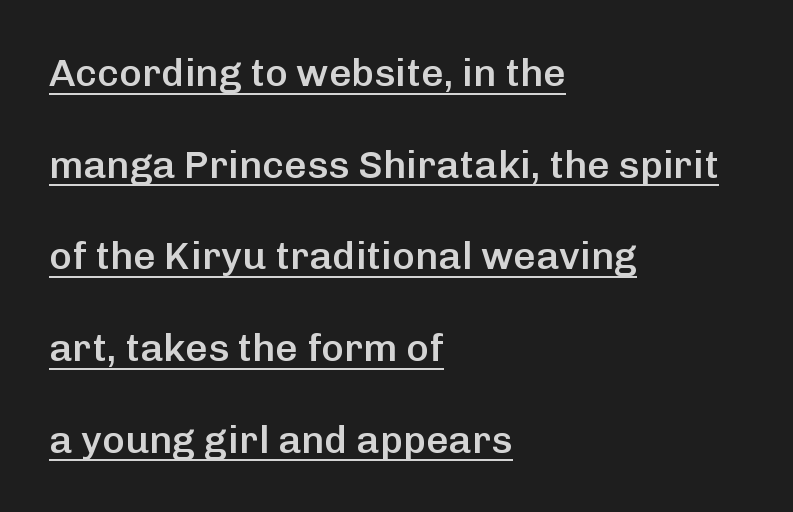
Q: Is the text bold? A: Semi-bold.
Q: Is the text italic (slanted)? A: No, it is upright.
Q: Is the typeface a serif or a sans-serif typeface? A: Sans-serif.
Q: Is the text underlined? A: Yes.
Q: How is the paragraph aligned? A: Left-aligned.
Q: Is the spacing between letters normal or unusually wide? A: Normal.
Q: Is the spacing between lines tight, normal or loose? A: Loose.
Q: Width (condensed, normal, or wide)? A: Normal.
Q: Stroke contrast? A: Low.
Q: x-height? A: Medium.
Q: Monospaced? A: No.
